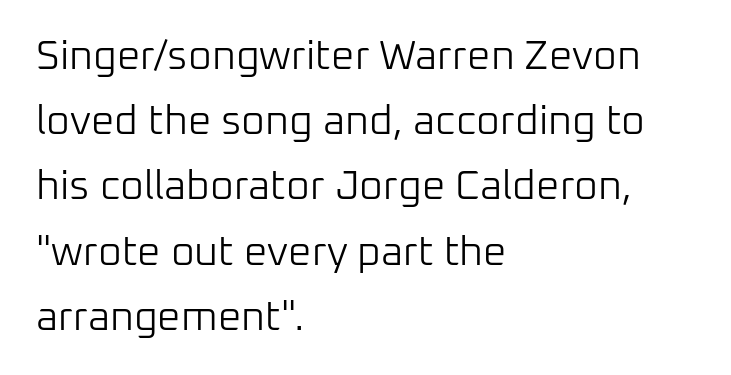
The type sits square on the baseline with zero lean. The glyphs are unaccompanied by any horizontal stroke below them. The weight tops out at a normal text grade. Visually the block forms a straight wall on the left and a jagged coastline on the right. A typesetter would call this zero additional tracking.
